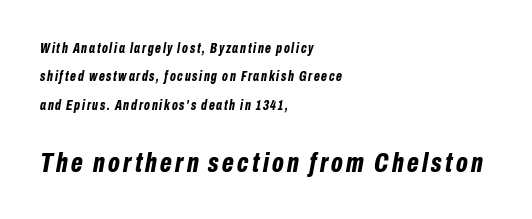
The image shows 28 px bold, condensed type, italic (leaning right); set left-aligned, loose line spacing (2.02x), not underlined; the second (bottom) block is 2.0x larger; low stroke contrast and a medium x-height.
